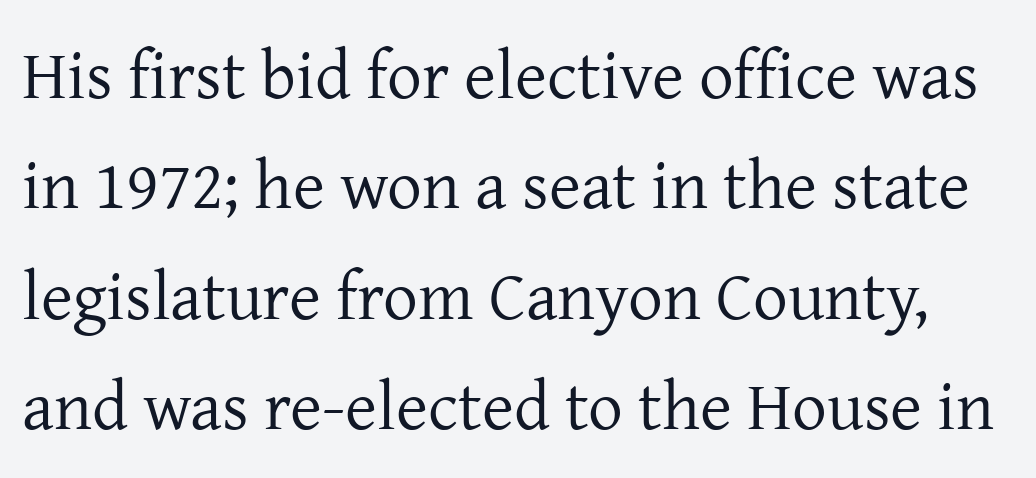
Q: Is the text bold? A: No.
Q: Is the text italic (slanted)? A: No, it is upright.
Q: Is the typeface a serif or a sans-serif typeface? A: Serif.
Q: Is the text underlined? A: No.
Q: Is the spacing between letters normal or unusually wide? A: Normal.
Q: Is the spacing between lines tight, normal or loose? A: Normal.
Q: Width (condensed, normal, or wide)? A: Normal.
Q: Stroke contrast? A: Low.
Q: x-height? A: Medium.
Q: Monospaced? A: No.
